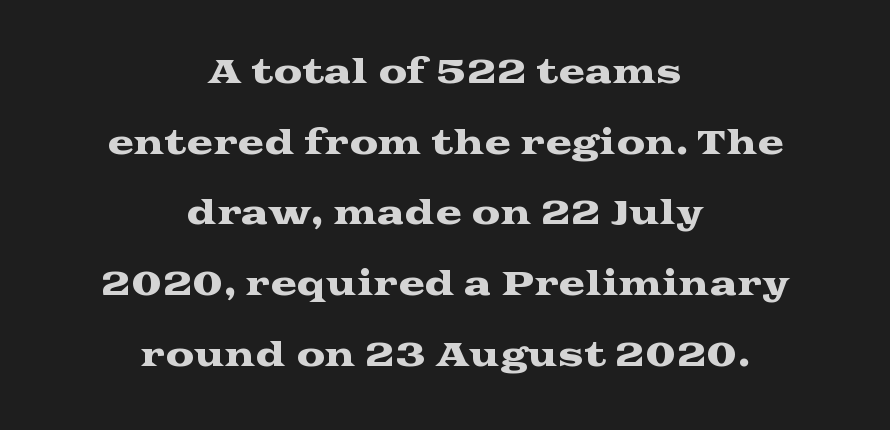
The image shows 32 px wide serif type, upright; set centered, loose line spacing (2.21x), normal letter spacing, not underlined; medium stroke contrast and a medium x-height.
